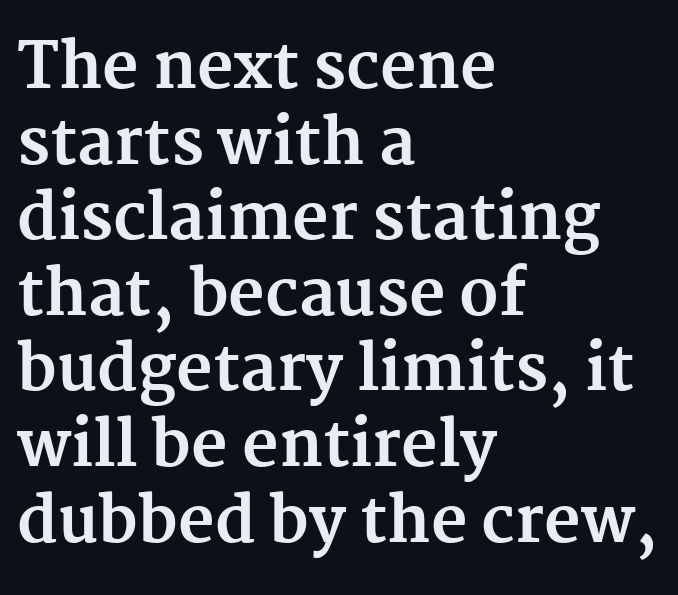
The face used here has the dense, thick strokes of a bold. A clean baseline with only descenders dipping below it. Line starts are locked; line ends wander. You can tell from the footed stems that serif type was used. No italicization has been applied; the sample stays upright.
